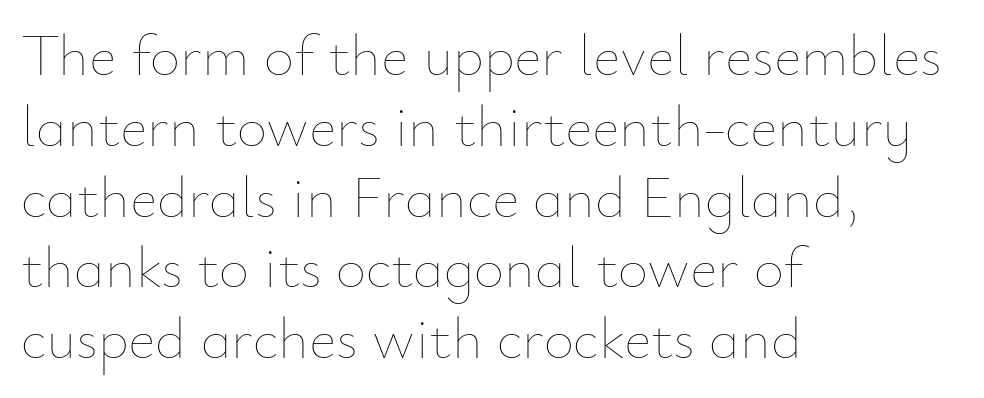
Q: Is the text bold? A: No.
Q: Is the text italic (slanted)? A: No, it is upright.
Q: Is the text underlined? A: No.
Q: How is the paragraph aligned? A: Left-aligned.
Q: Is the spacing between letters normal or unusually wide? A: Normal.
Q: Width (condensed, normal, or wide)? A: Normal.
Q: Stroke contrast? A: Low.
Q: x-height? A: Small.
Q: Monospaced? A: No.
